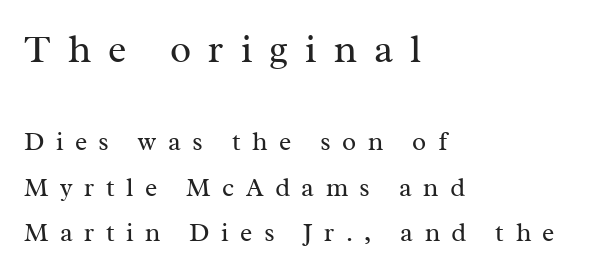
The image shows 39 px regular-weight serif type, upright; set left-aligned, line spacing 1.76x, unusually wide letter spacing (+0.44 em), not underlined; the first (top) block is 1.5x larger; medium stroke contrast and a medium x-height.
